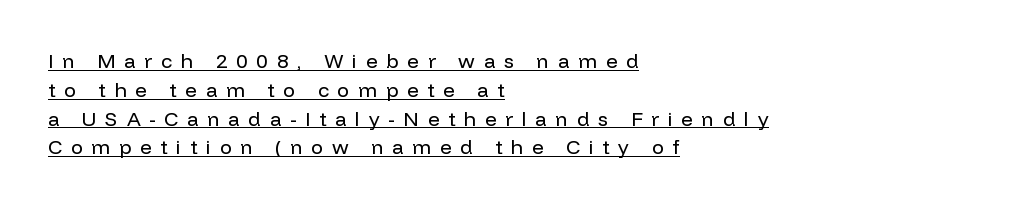
Q: Is the text bold? A: No.
Q: Is the text italic (slanted)? A: No, it is upright.
Q: Is the text underlined? A: Yes.
Q: How is the paragraph aligned? A: Left-aligned.
Q: Is the spacing between letters normal or unusually wide? A: Unusually wide.
Q: Is the spacing between lines tight, normal or loose? A: Normal.
